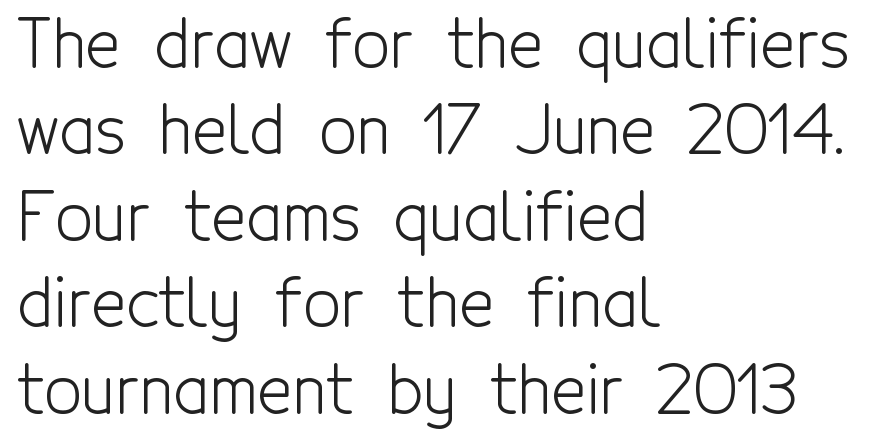
Q: Is the text bold? A: No.
Q: Is the text italic (slanted)? A: No, it is upright.
Q: Is the typeface a serif or a sans-serif typeface? A: Sans-serif.
Q: Is the text underlined? A: No.
Q: How is the paragraph aligned? A: Left-aligned.
Q: Is the spacing between letters normal or unusually wide? A: Normal.
Q: Is the spacing between lines tight, normal or loose? A: Normal.
Q: Width (condensed, normal, or wide)? A: Condensed.
Q: x-height? A: Medium.
Q: Monospaced? A: No.
